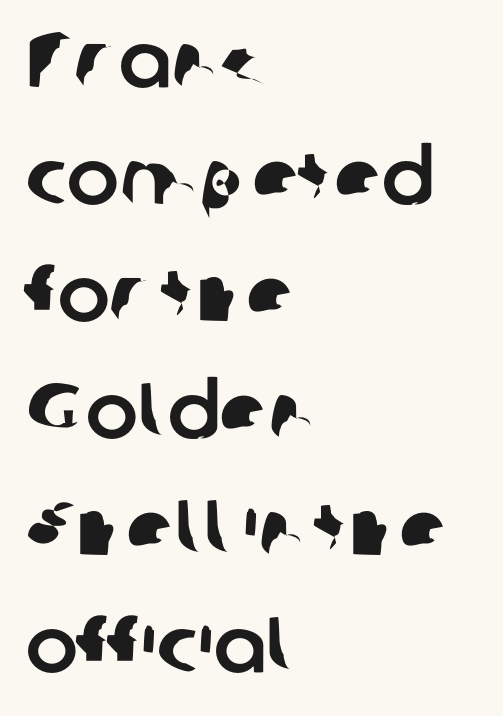
Q: Is the typeface a serif or a sans-serif typeface? A: Sans-serif.
Q: Is the text underlined? A: No.
Q: How is the paragraph aligned? A: Left-aligned.
Q: Is the spacing between letters normal or unusually wide? A: Normal.
Q: Is the spacing between lines tight, normal or loose? A: Normal.
Q: Width (condensed, normal, or wide)? A: Normal.
Q: Stroke contrast? A: Low.
Q: x-height? A: Medium.
Q: Monospaced? A: No.
